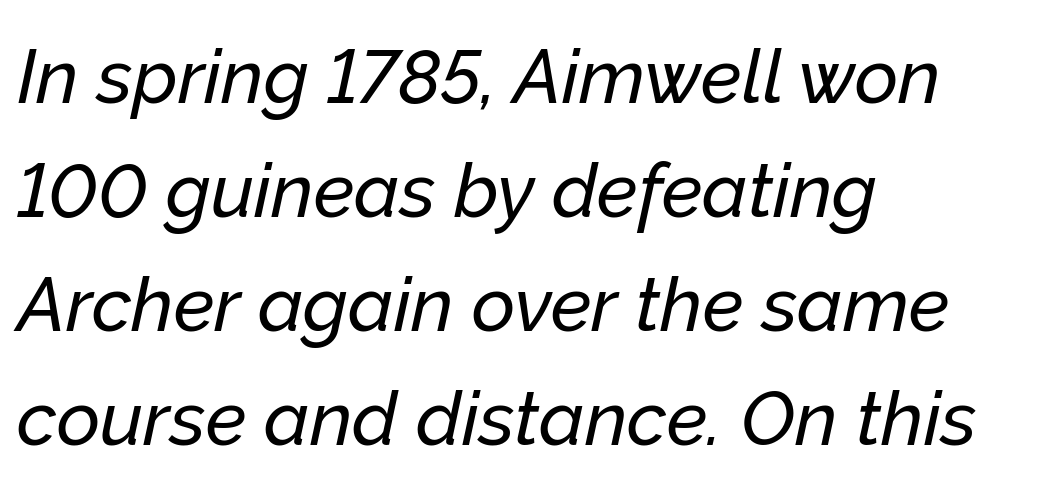
{"italic": "yes", "lean": "right", "slant_degrees": 12, "width": "normal", "stroke_contrast": "low", "x_height": "medium", "monospaced": "no", "underline": "no", "align": "left", "line_spacing": "normal", "line_spacing_ratio": 1.52, "letter_spacing": "normal", "letter_spacing_em": 0.0, "glyph_px": 75}
